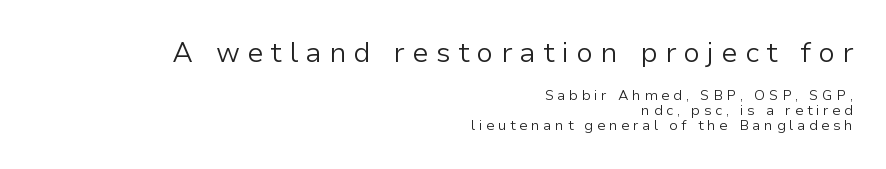
{"serif": "no", "italic": "no", "bold": "no", "weight": "light", "width": "normal", "stroke_contrast": "low", "x_height": "medium", "monospaced": "no", "underline": "no", "align": "right", "line_spacing": "tight", "line_spacing_ratio": 1.07, "letter_spacing": "wide", "letter_spacing_em": 0.26, "larger_block": "first", "size_ratio": 2.0, "glyph_px": 28}
